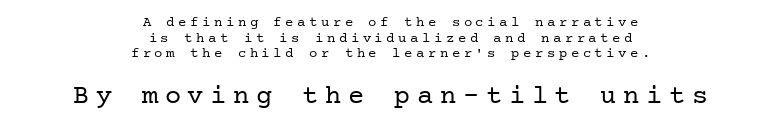
Q: Is the text bold? A: No.
Q: Is the text italic (slanted)? A: No, it is upright.
Q: Is the text underlined? A: No.
Q: How is the paragraph aligned? A: Centered.
Q: Is the spacing between letters normal or unusually wide? A: Unusually wide.
Q: Is the spacing between lines tight, normal or loose? A: Tight.
Q: Which block of text is set in a larger size, the first (top) or the second (bottom)? A: The second (bottom) one.
